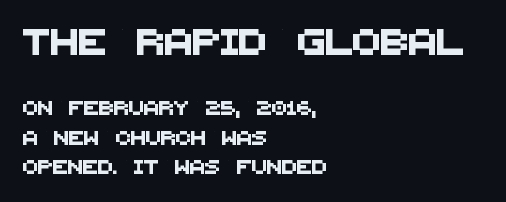
{"underline": "no", "align": "left", "line_spacing": "loose", "line_spacing_ratio": 2.1, "letter_spacing": "normal", "letter_spacing_em": 0.0, "larger_block": "first", "size_ratio": 1.86, "glyph_px": 26}
